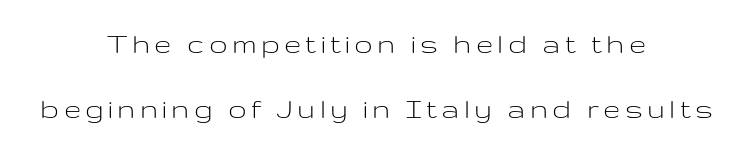
Q: Is the text bold? A: No.
Q: Is the text italic (slanted)? A: No, it is upright.
Q: Is the typeface a serif or a sans-serif typeface? A: Sans-serif.
Q: Is the text underlined? A: No.
Q: How is the paragraph aligned? A: Centered.
Q: Is the spacing between lines tight, normal or loose? A: Loose.
Q: Width (condensed, normal, or wide)? A: Wide.
Q: Stroke contrast? A: Low.
Q: x-height? A: Medium.
Q: Monospaced? A: No.
